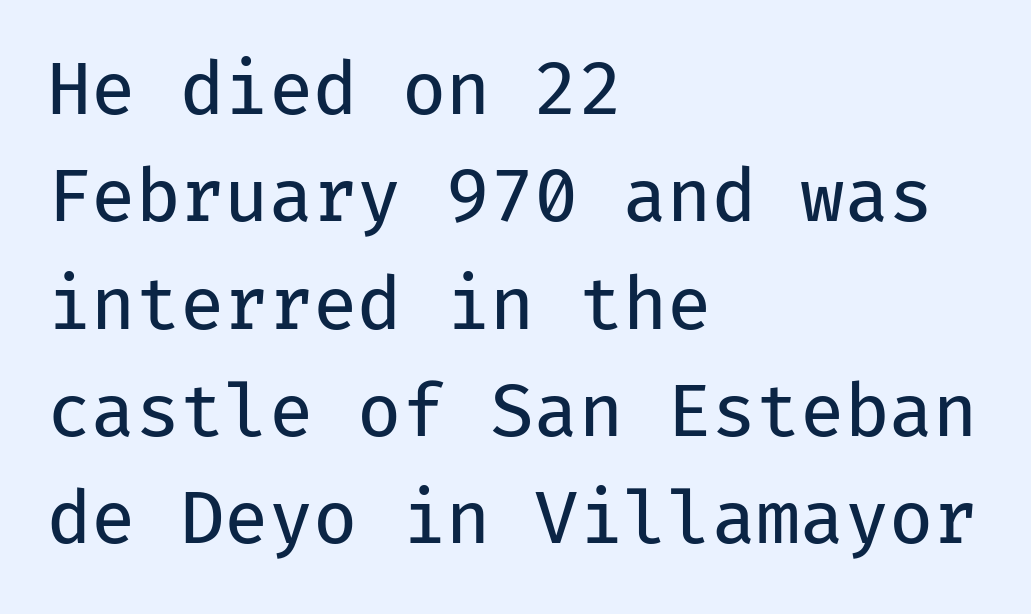
{"serif": "no", "italic": "no", "bold": "no", "weight": "regular", "width": "normal", "stroke_contrast": "low", "x_height": "medium", "monospaced": "yes", "underline": "no", "align": "left", "line_spacing": "normal", "line_spacing_ratio": 1.49, "letter_spacing": "normal", "letter_spacing_em": 0.0, "glyph_px": 72}
